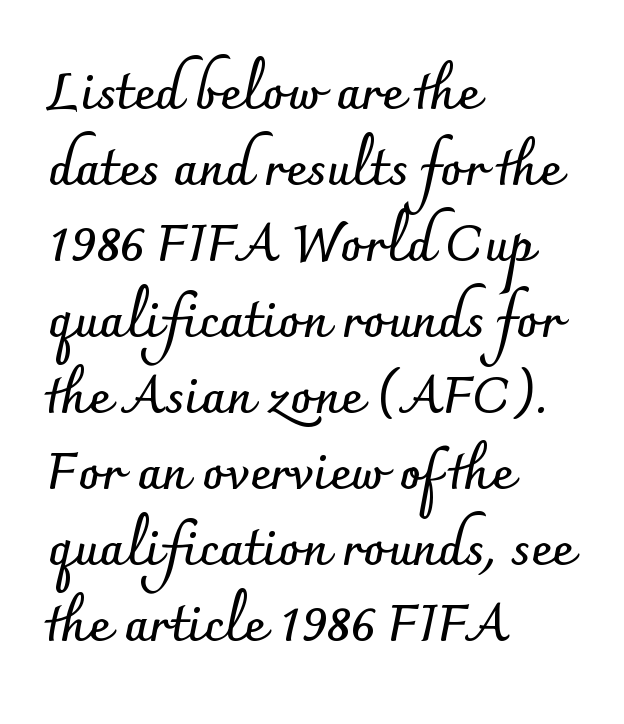
The image shows 51 px semibold sans-serif type; set left-aligned, normal line spacing (1.49x), normal letter spacing, not underlined; low stroke contrast and a small x-height.
